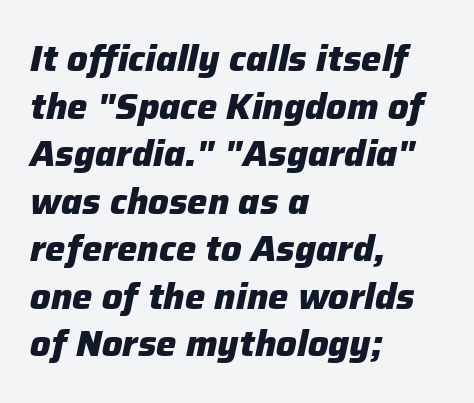
Q: Is the text bold? A: Yes.
Q: Is the text italic (slanted)? A: Yes, it leans right by about 12 degrees.
Q: Is the text underlined? A: No.
Q: How is the paragraph aligned? A: Left-aligned.
Q: Is the spacing between letters normal or unusually wide? A: Normal.
Q: Is the spacing between lines tight, normal or loose? A: Normal.
Q: Width (condensed, normal, or wide)? A: Normal.
Q: Stroke contrast? A: Low.
Q: x-height? A: Medium.
Q: Monospaced? A: No.
